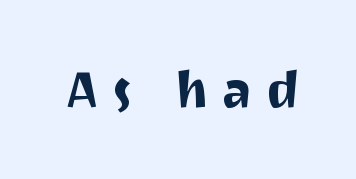
{"serif": "no", "italic": "no", "width": "normal", "stroke_contrast": "medium", "x_height": "medium", "monospaced": "no", "underline": "no", "letter_spacing": "wide", "letter_spacing_em": 0.26, "glyph_px": 51}
